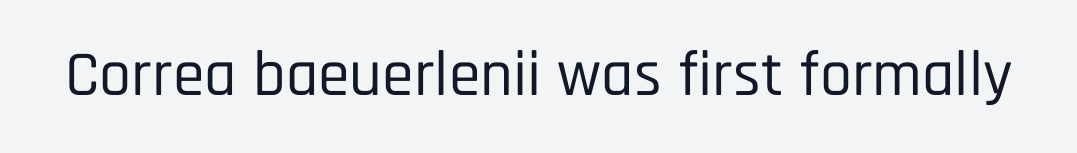
Q: Is the text italic (slanted)? A: No, it is upright.
Q: Is the typeface a serif or a sans-serif typeface? A: Sans-serif.
Q: Is the text underlined? A: No.
Q: Is the spacing between letters normal or unusually wide? A: Normal.
Q: Width (condensed, normal, or wide)? A: Condensed.
Q: Stroke contrast? A: Low.
Q: x-height? A: Large.
Q: Monospaced? A: No.
